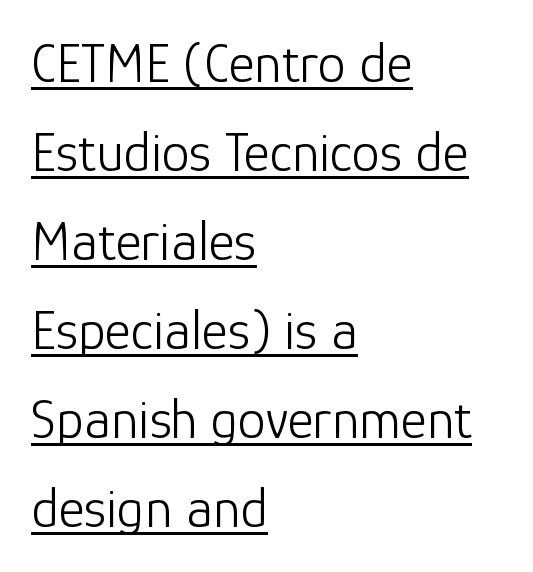
The image shows 56 px light sans-serif type, upright; set left-aligned, normal line spacing (1.59x), normal letter spacing, underlined; low stroke contrast and a medium x-height.
